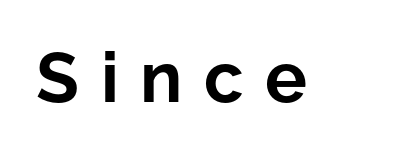
{"serif": "no", "italic": "no", "bold": "yes", "weight": "bold", "width": "normal", "stroke_contrast": "low", "x_height": "medium", "monospaced": "no", "underline": "no", "letter_spacing": "wide", "letter_spacing_em": 0.31, "glyph_px": 70}
